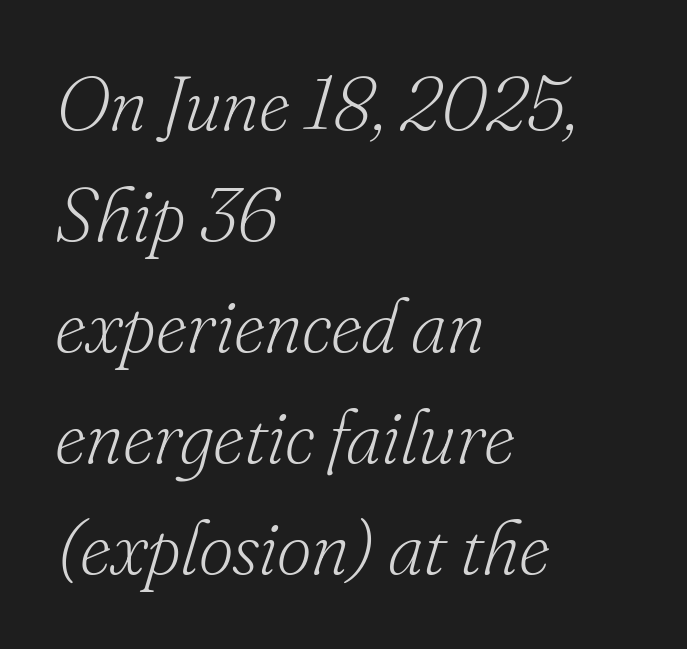
Q: Is the text bold? A: No.
Q: Is the text italic (slanted)? A: Yes, it leans right by about 16 degrees.
Q: Is the typeface a serif or a sans-serif typeface? A: Serif.
Q: Is the text underlined? A: No.
Q: How is the paragraph aligned? A: Left-aligned.
Q: Is the spacing between letters normal or unusually wide? A: Normal.
Q: Is the spacing between lines tight, normal or loose? A: Normal.
Q: Width (condensed, normal, or wide)? A: Normal.
Q: Stroke contrast? A: Low.
Q: x-height? A: Small.
Q: Monospaced? A: No.
